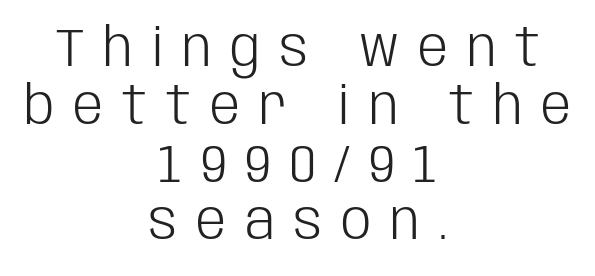
{"serif": "no", "italic": "no", "bold": "no", "weight": "light", "width": "condensed", "stroke_contrast": "low", "x_height": "large", "monospaced": "no", "underline": "no", "align": "center", "line_spacing": "tight", "line_spacing_ratio": 1.07, "letter_spacing": "wide", "letter_spacing_em": 0.35, "glyph_px": 54}
